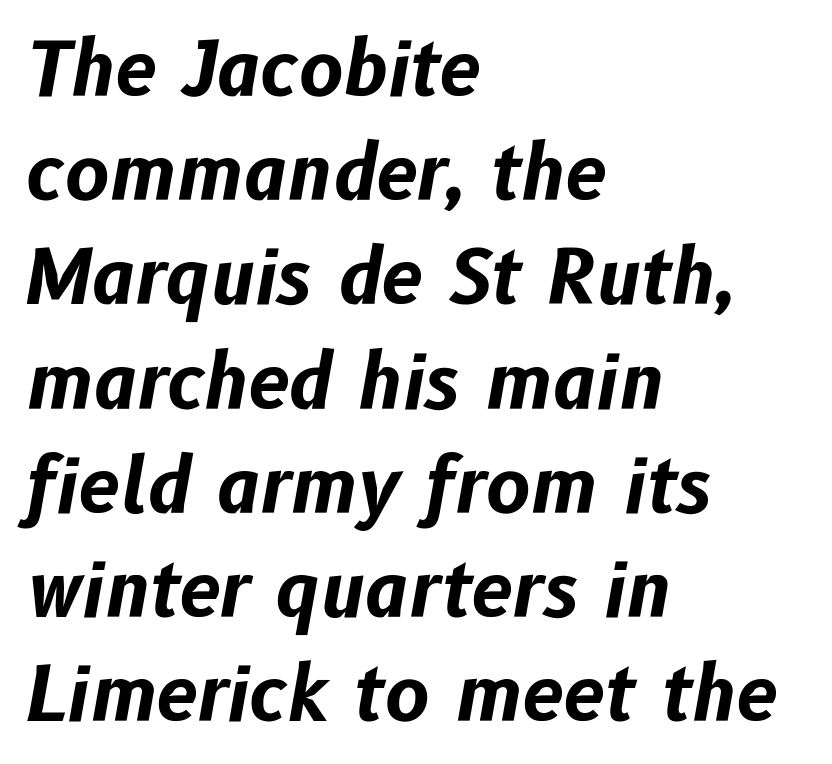
{"italic": "yes", "lean": "right", "slant_degrees": 10, "bold": "yes", "weight": "bold", "width": "normal", "stroke_contrast": "low", "x_height": "medium", "monospaced": "no", "underline": "no", "align": "left", "line_spacing": "normal", "line_spacing_ratio": 1.39, "letter_spacing": "normal", "letter_spacing_em": 0.0, "glyph_px": 75}
